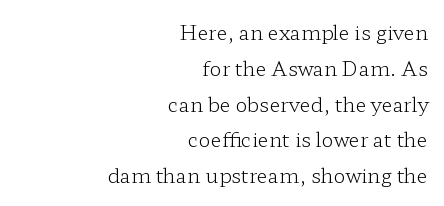
The rag falls on the left side of this text block. Weight: not bold — regular or lighter. Posture: vertical. The tracking reads as untouched default to a designer's eye.
